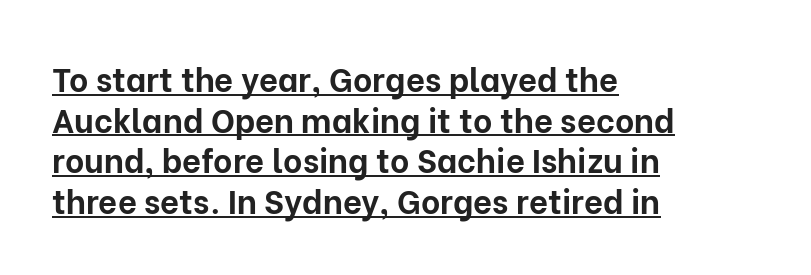
{"serif": "no", "italic": "no", "bold": "yes", "weight": "bold", "width": "normal", "stroke_contrast": "low", "x_height": "medium", "monospaced": "no", "underline": "yes", "align": "left", "line_spacing_ratio": 1.23, "letter_spacing": "normal", "letter_spacing_em": 0.0, "glyph_px": 33}
